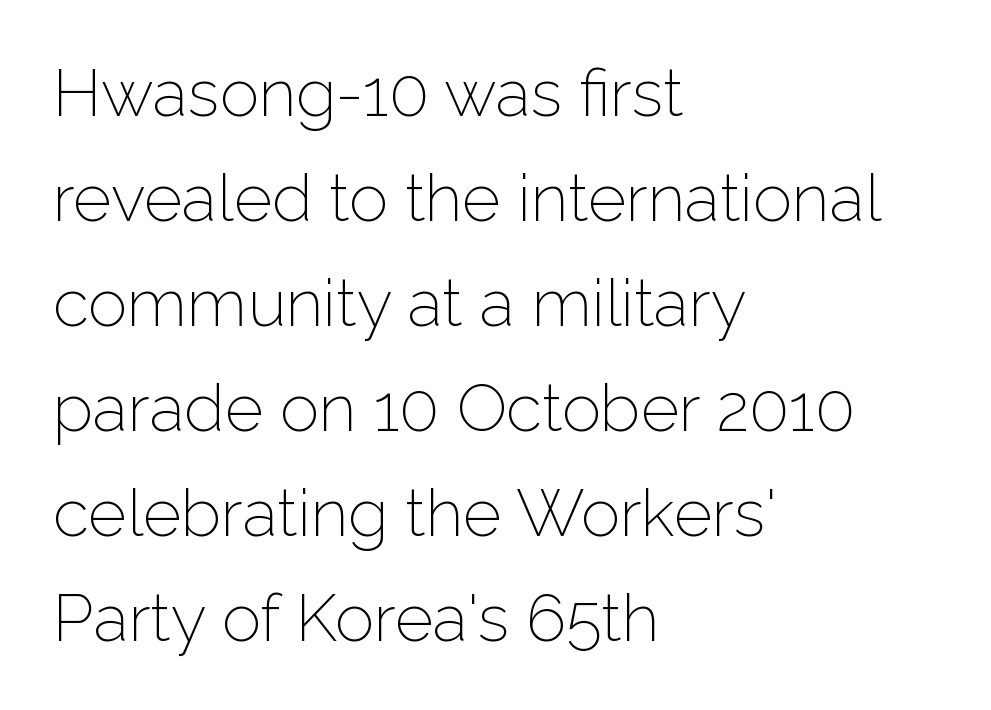
The image shows 66 px light sans-serif type, upright; set left-aligned, normal line spacing (1.59x), normal letter spacing, not underlined; low stroke contrast and a medium x-height.
